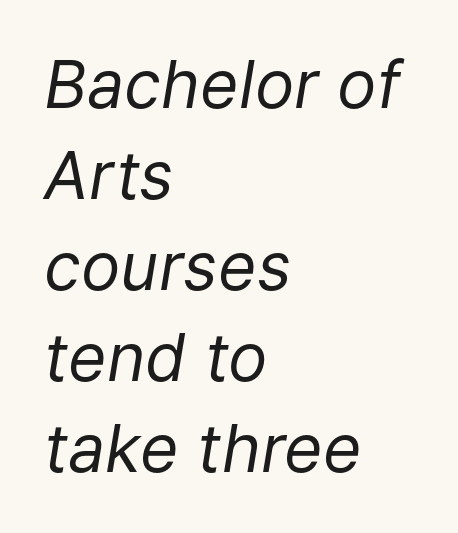
The image shows 66 px regular-weight type, italic (leaning right); set left-aligned, normal line spacing (1.38x), normal letter spacing, not underlined; low stroke contrast and a medium x-height.
